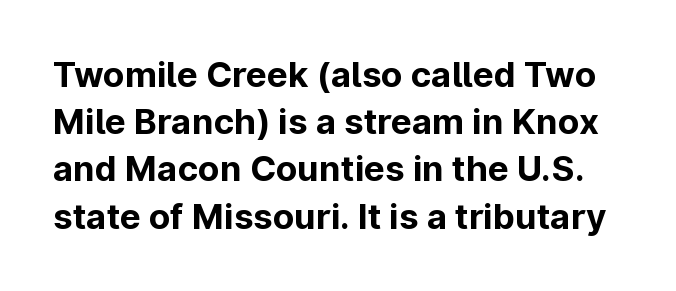
Notice how thick the strokes are: this is what a full bold looks like. This is the regular roman posture of the typeface. Leading: standard. In terms of letterspacing, this is plain default setting.
